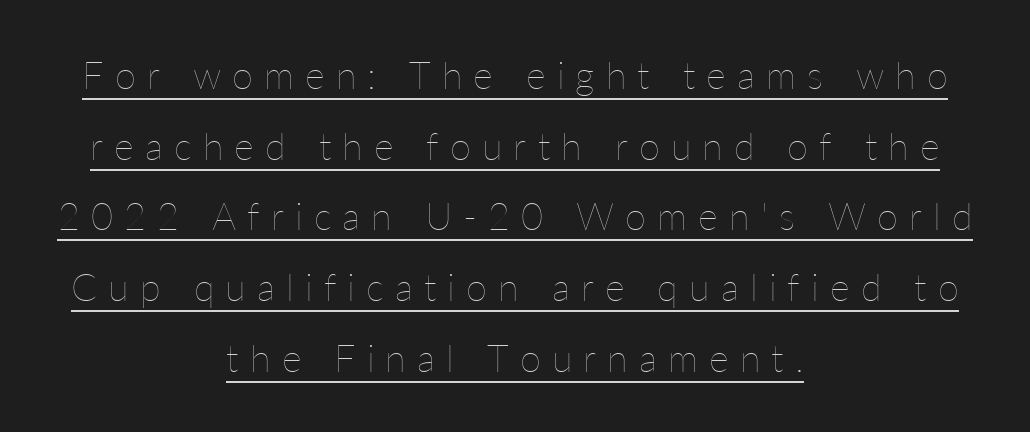
{"italic": "no", "bold": "no", "weight": "thin", "width": "normal", "stroke_contrast": "low", "x_height": "medium", "monospaced": "no", "underline": "yes", "align": "center", "line_spacing_ratio": 1.86, "letter_spacing": "wide", "letter_spacing_em": 0.29, "glyph_px": 38}
